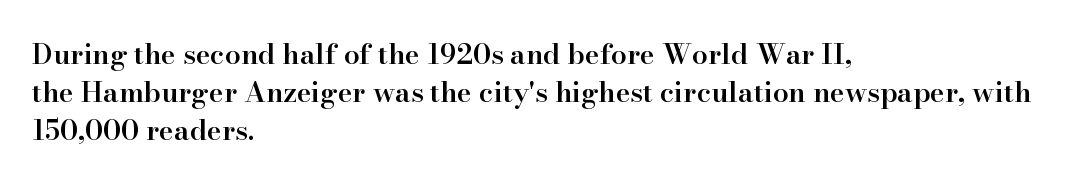
Look at the tracking — it's just the regular setting, nothing added. Leading matches the norm, producing a regular column. Do the letters lean? They stand straight. The letters carry serifs — small finishing strokes at the ends of their stems. Descender tails drop into unmarked territory. Do the characters align in a grid? No, the font is proportional.
